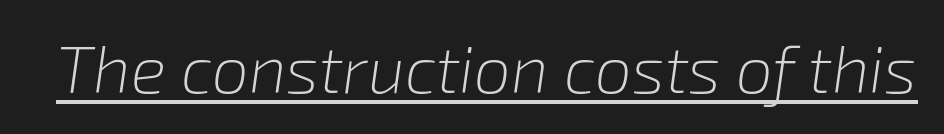
There is no visible air inserted between adjacent glyphs. Letters have the restrained weight of plain body copy at most. When letters slant like this, we call the style italic. Underline: present. The face used here is proportionally spaced, like ordinary book or web type.
